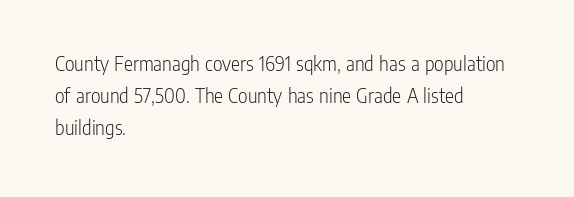
Vertical strokes here are truly vertical. The paragraph has a hard left edge and a soft right edge. The rendering uses a moderate line-height, typical for paragraphs. The cut favours lightness, reaching ordinary text weight at its darkest.
